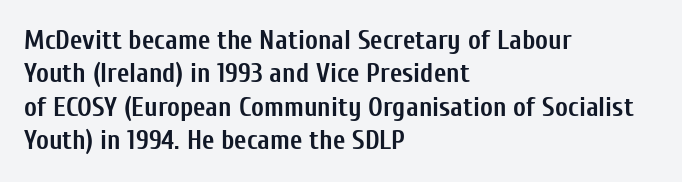
{"italic": "no", "bold": "yes", "underline": "no", "align": "left", "line_spacing_ratio": 1.24, "letter_spacing": "normal", "letter_spacing_em": 0.0, "glyph_px": 27}
